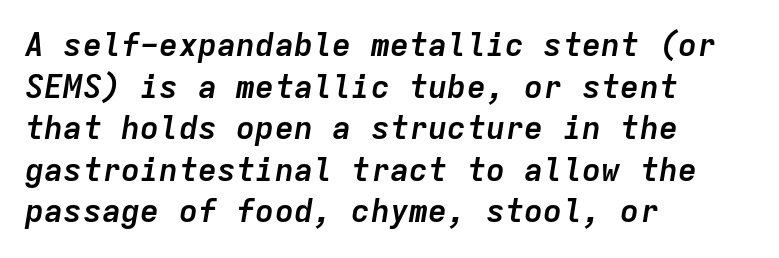
If you drew a ruler down the left edge, every line would touch it. Words appear dense and cohesive because spacing is normal. Note the uniform advance width — an 'i' takes as much space as an 'm'. Descenders are the only things crossing below the line. Notice how the stems are inclined rather than vertical — that's the hallmark of italics. How heavy is the stroke? Heavy — this is a bold.
